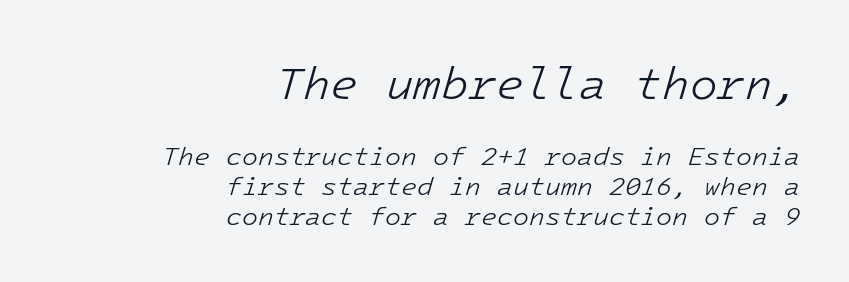
When letters slant like this, we call the style italic. The block sitting higher on the canvas is the one with enlarged characters. No word sits above an underline. Teacher's note: observe the even right margin — that is flush-right alignment. The letters look calm and open, with moderate or lighter stems.
